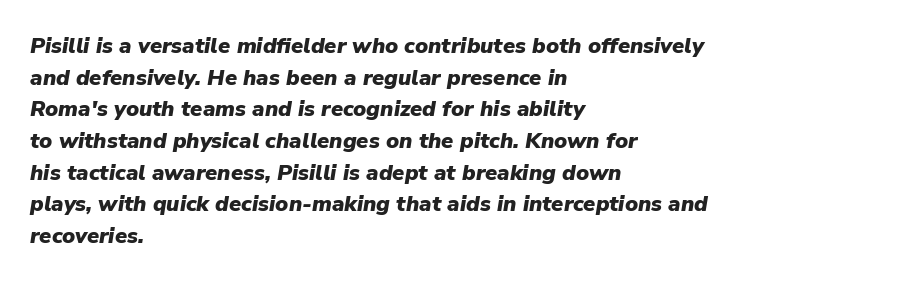
The image shows 22 px bold type, italic (leaning right); set left-aligned, normal line spacing (1.44x), normal letter spacing, not underlined.
